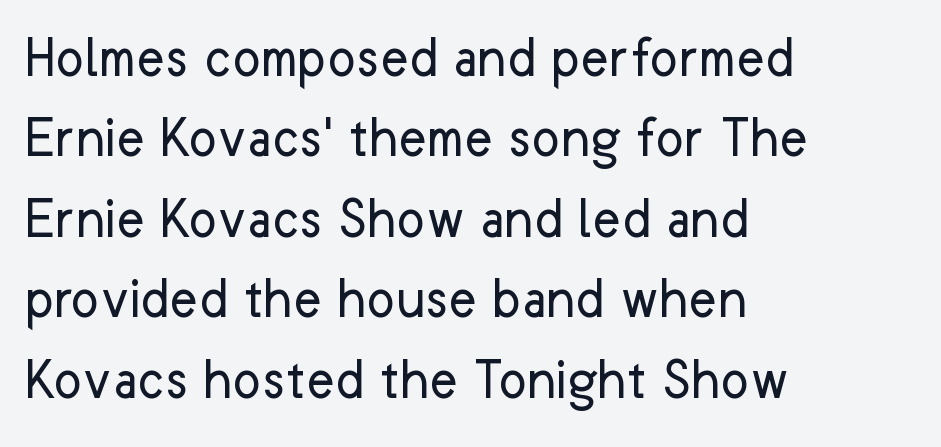
Is this a fixed-width face? No — the glyphs have proportional, varying widths. Does the copy run flush right? No — it runs flush left. The line-height multiplier appears to be the usual default. Rule under the text: the space is simply empty. In terms of letterspacing, this is plain default setting.
